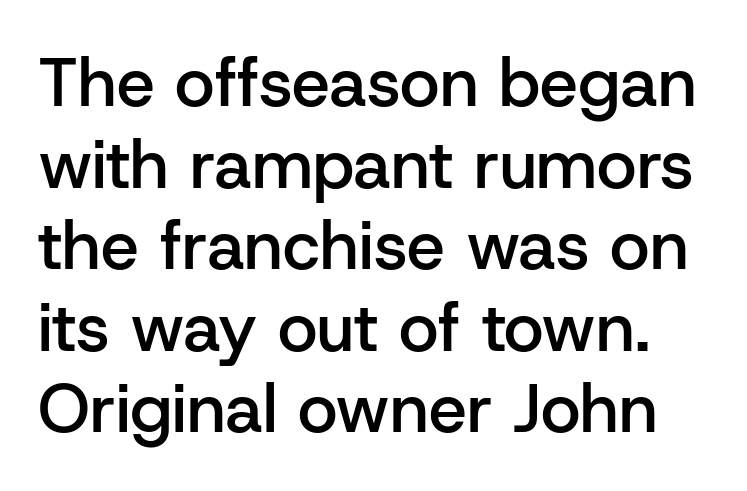
The image shows 68 px semibold sans-serif type, upright; set line spacing 1.2x, normal letter spacing, not underlined; low stroke contrast and a medium x-height.
